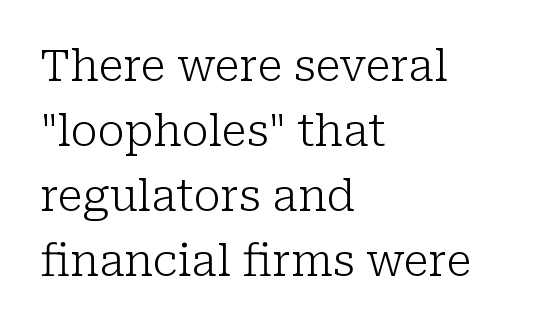
{"serif": "yes", "italic": "no", "bold": "no", "weight": "light", "width": "normal", "stroke_contrast": "low", "x_height": "medium", "monospaced": "no", "underline": "no", "align": "left", "line_spacing": "normal", "line_spacing_ratio": 1.48, "letter_spacing": "normal", "letter_spacing_em": 0.0, "glyph_px": 44}
